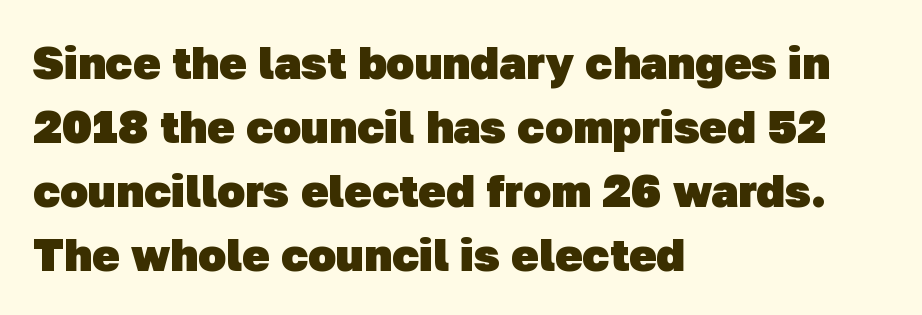
Do the characters align in a grid? No, the font is proportional. The rendering uses a moderate line-height, typical for paragraphs. Each glyph is drawn with heavy, bold strokes. Lines of text with bare space underneath. The typesetter chose a ragged-right arrangement here.
